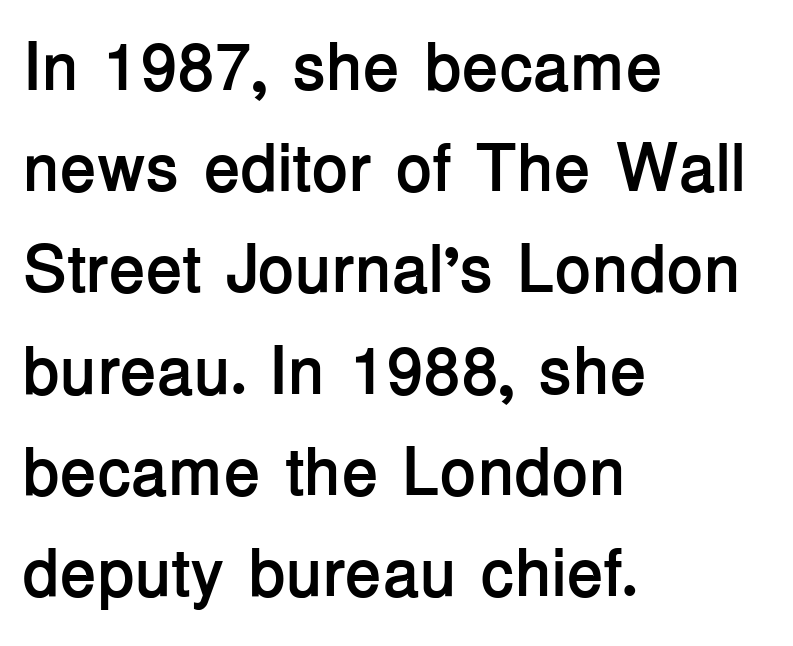
The image shows 67 px semibold sans-serif type, upright; set left-aligned, normal line spacing (1.51x), normal letter spacing, not underlined; low stroke contrast and a medium x-height.
